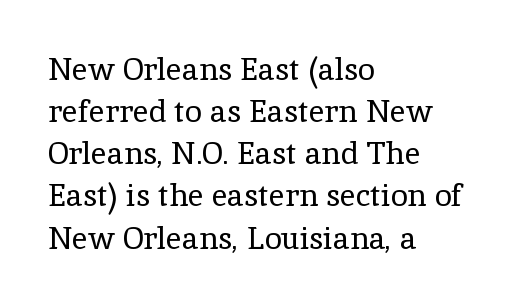
The image shows 31 px regular-weight serif type, upright; set left-aligned, normal line spacing (1.36x), normal letter spacing, not underlined; a medium x-height.
